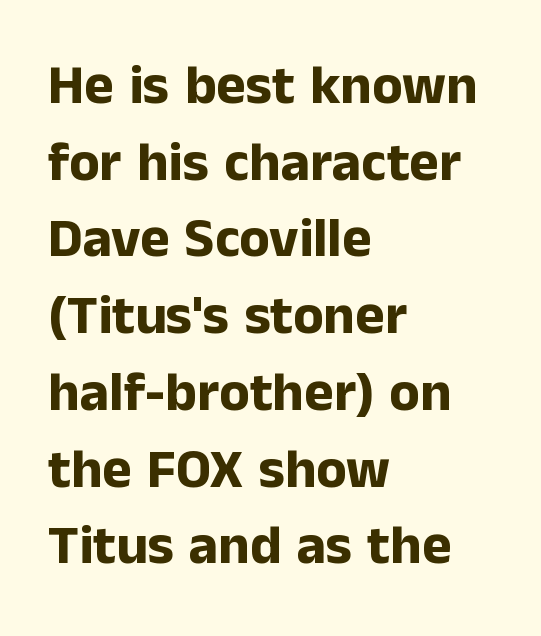
Q: Is the text bold? A: Yes.
Q: Is the text italic (slanted)? A: No, it is upright.
Q: Is the typeface a serif or a sans-serif typeface? A: Sans-serif.
Q: Is the text underlined? A: No.
Q: How is the paragraph aligned? A: Left-aligned.
Q: Is the spacing between letters normal or unusually wide? A: Normal.
Q: Is the spacing between lines tight, normal or loose? A: Normal.
Q: Width (condensed, normal, or wide)? A: Normal.
Q: Stroke contrast? A: Low.
Q: x-height? A: Medium.
Q: Monospaced? A: No.
